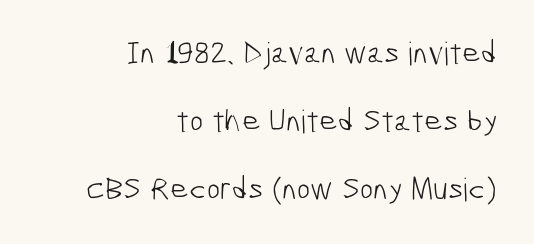
Q: Is the text bold? A: No.
Q: Is the typeface a serif or a sans-serif typeface? A: Sans-serif.
Q: Is the text underlined? A: No.
Q: How is the paragraph aligned? A: Right-aligned.
Q: Is the spacing between letters normal or unusually wide? A: Normal.
Q: Is the spacing between lines tight, normal or loose? A: Loose.
Q: Width (condensed, normal, or wide)? A: Condensed.
Q: Stroke contrast? A: Low.
Q: x-height? A: Medium.
Q: Monospaced? A: No.
